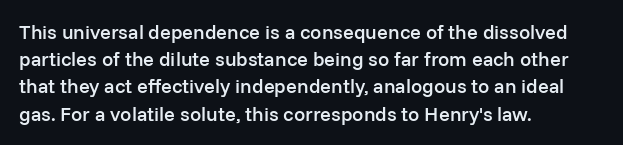
{"italic": "no", "bold": "semi", "underline": "no", "align": "left", "line_spacing": "normal", "line_spacing_ratio": 1.36, "letter_spacing": "normal", "letter_spacing_em": 0.0, "glyph_px": 20}
